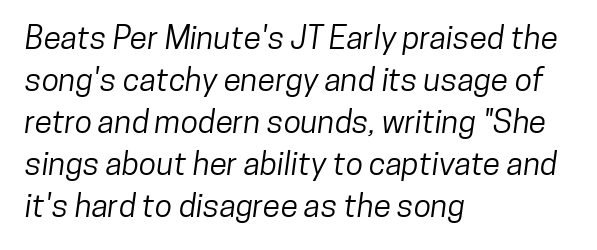
Spacing verdict: proportional, widths tailored to each character. The glyphs in this specimen are sans serif. Horizontally, the lines are justified to the leading edge only. Line spacing here is normal. Default kerning and tracking; the words read as compact shapes.
